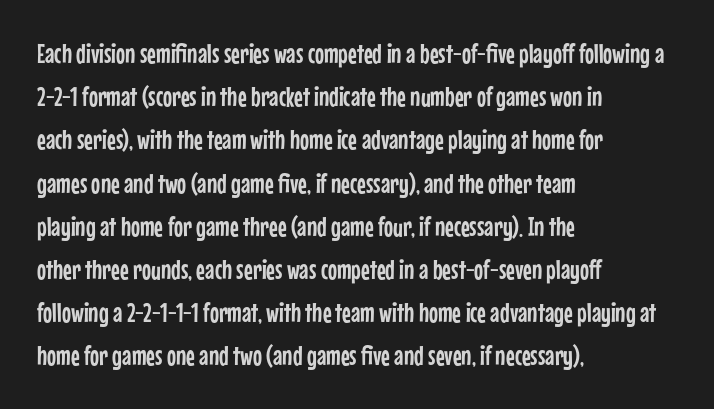
{"italic": "no", "underline": "no", "align": "left", "line_spacing": "normal", "line_spacing_ratio": 1.6, "letter_spacing": "normal", "letter_spacing_em": 0.0, "glyph_px": 27}
